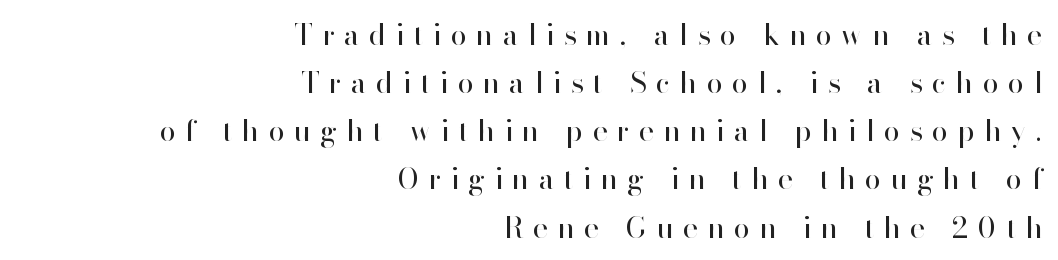
Is this a fixed-width face? No — the glyphs have proportional, varying widths. The letters are spread apart with noticeably loose tracking. Nope, no serifs anywhere on these letters. These lines are set flush right with a ragged left edge.
